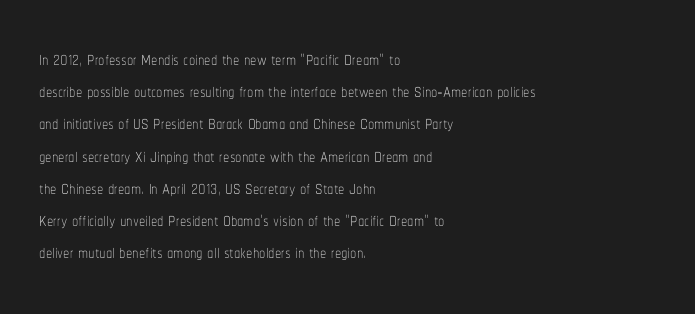
{"italic": "no", "bold": "no", "underline": "no", "align": "left", "line_spacing": "normal", "line_spacing_ratio": 1.29, "letter_spacing": "normal", "letter_spacing_em": 0.0, "glyph_px": 25}
